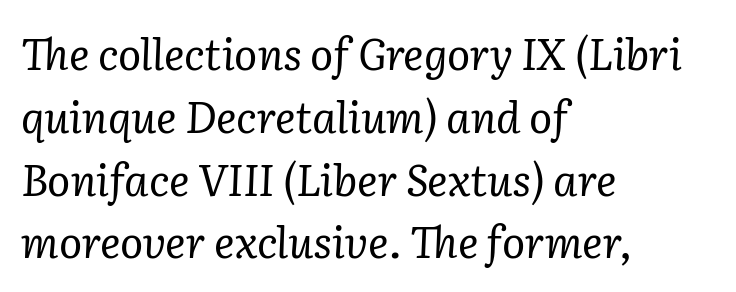
No extra ink here — the face is not bold. The rendering uses natural spacing where letterforms have individual widths. Every character sits at an angle, as italics do. The area under the type is left untouched.
